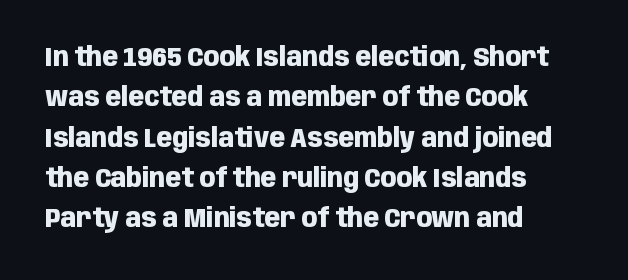
The image shows 26 px bold type, upright; set left-aligned, normal line spacing (1.55x), normal letter spacing, not underlined.
